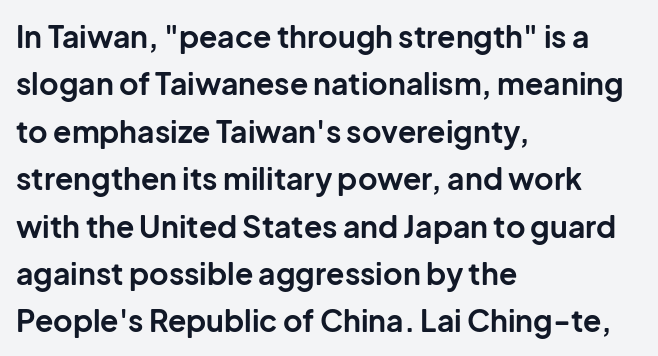
Q: Is the text bold? A: Yes.
Q: Is the text italic (slanted)? A: No, it is upright.
Q: Is the typeface a serif or a sans-serif typeface? A: Sans-serif.
Q: Is the text underlined? A: No.
Q: How is the paragraph aligned? A: Left-aligned.
Q: Is the spacing between letters normal or unusually wide? A: Normal.
Q: Is the spacing between lines tight, normal or loose? A: Normal.
Q: Width (condensed, normal, or wide)? A: Normal.
Q: Stroke contrast? A: Low.
Q: x-height? A: Medium.
Q: Monospaced? A: No.
